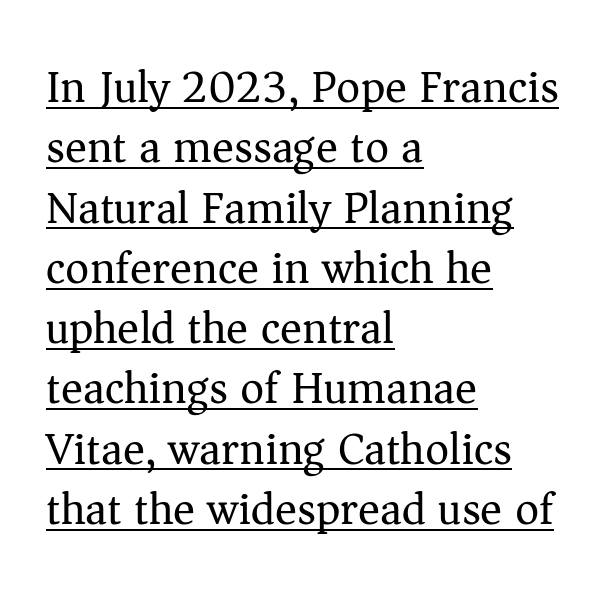
The image shows 46 px regular-weight serif type, upright; set left-aligned, normal line spacing (1.31x), normal letter spacing, underlined; medium stroke contrast and a medium x-height.
